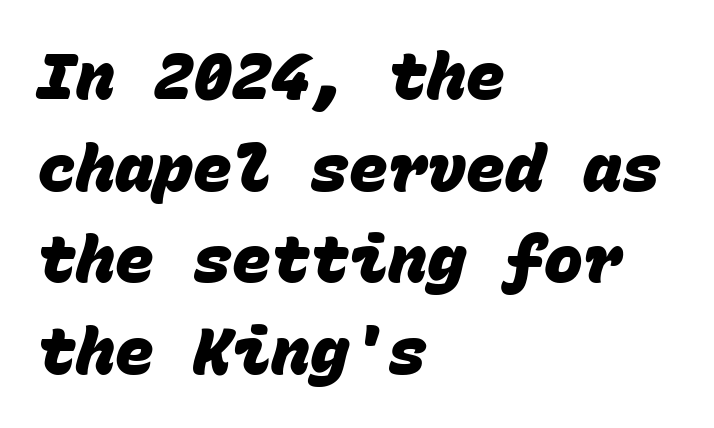
{"serif": "no", "bold": "yes", "weight": "heavy", "width": "normal", "stroke_contrast": "low", "x_height": "large", "monospaced": "yes", "underline": "no", "align": "left", "line_spacing": "normal", "line_spacing_ratio": 1.41, "letter_spacing": "normal", "letter_spacing_em": 0.0, "glyph_px": 65}
